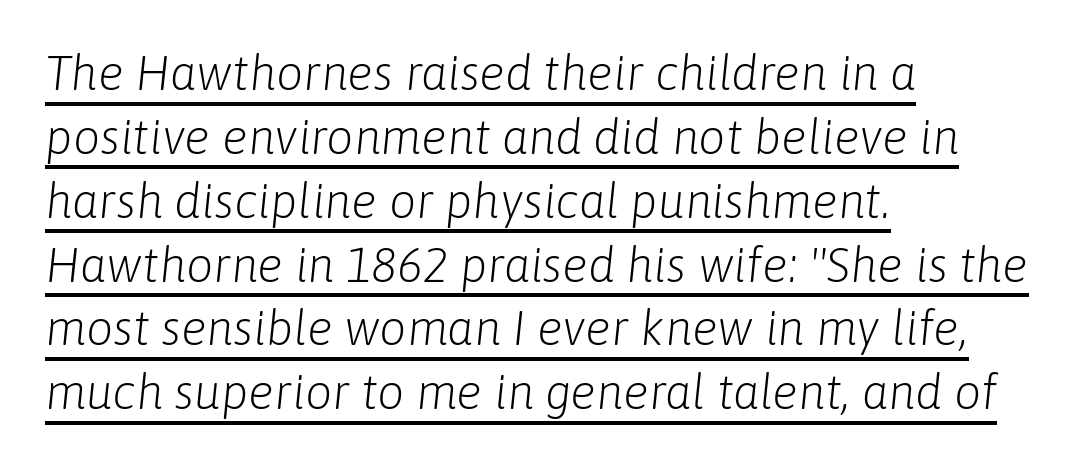
Q: Is the text bold? A: No.
Q: Is the text italic (slanted)? A: Yes, it leans right by about 6 degrees.
Q: Is the text underlined? A: Yes.
Q: How is the paragraph aligned? A: Left-aligned.
Q: Is the spacing between letters normal or unusually wide? A: Normal.
Q: Is the spacing between lines tight, normal or loose? A: Normal.
Q: Width (condensed, normal, or wide)? A: Normal.
Q: Stroke contrast? A: Low.
Q: x-height? A: Medium.
Q: Monospaced? A: No.
